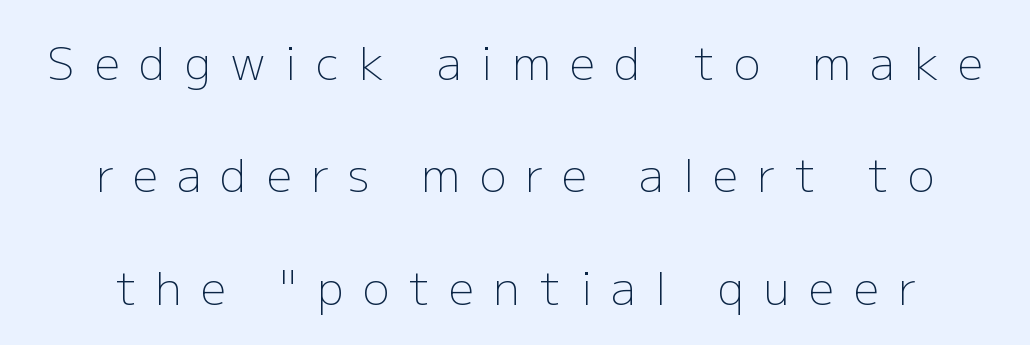
Each new line begins a long way beneath the previous one. This is not heavy type; no bold has been used. Letters rest on an invisible, unmarked baseline. This sample uses an upright cut, with every glyph sitting square on the baseline.
